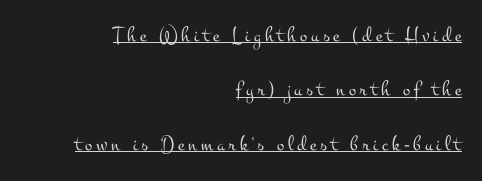
A rule runs beneath these lines of type. The font sits on the lighter half of the weight spectrum, regular included. Line spacing here is loose. Compared with a flush-left layout, this one pins lines to the opposite, right side.
